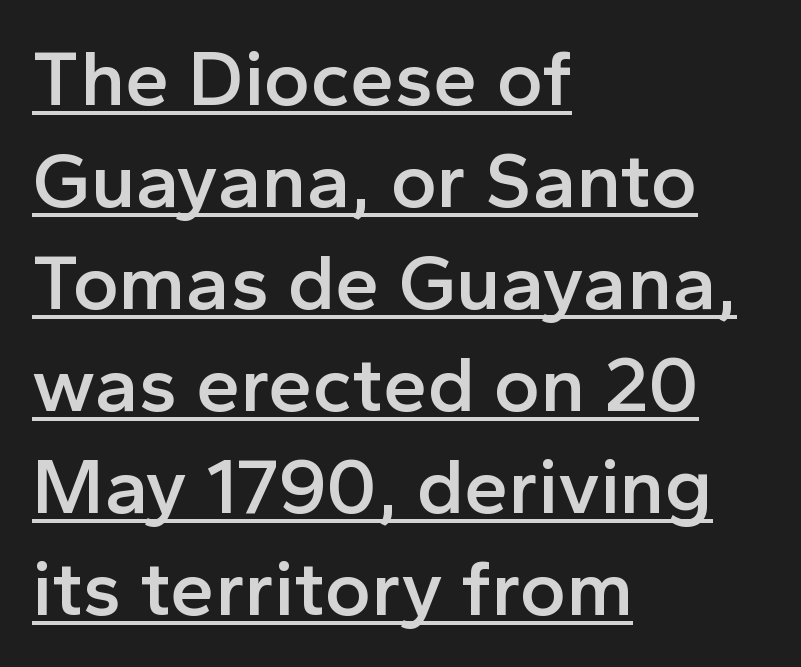
Q: Is the text bold? A: Semi-bold.
Q: Is the text italic (slanted)? A: No, it is upright.
Q: Is the typeface a serif or a sans-serif typeface? A: Sans-serif.
Q: Is the text underlined? A: Yes.
Q: How is the paragraph aligned? A: Left-aligned.
Q: Is the spacing between letters normal or unusually wide? A: Normal.
Q: Is the spacing between lines tight, normal or loose? A: Normal.
Q: Width (condensed, normal, or wide)? A: Normal.
Q: x-height? A: Medium.
Q: Monospaced? A: No.
